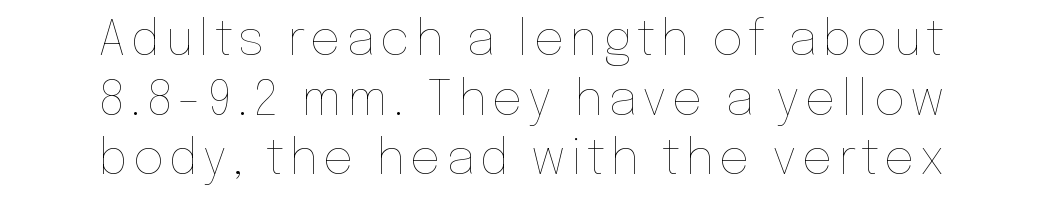
Q: Is the text bold? A: No.
Q: Is the text italic (slanted)? A: No, it is upright.
Q: Is the text underlined? A: No.
Q: How is the paragraph aligned? A: Centered.
Q: Width (condensed, normal, or wide)? A: Normal.
Q: Stroke contrast? A: Low.
Q: x-height? A: Medium.
Q: Monospaced? A: No.
